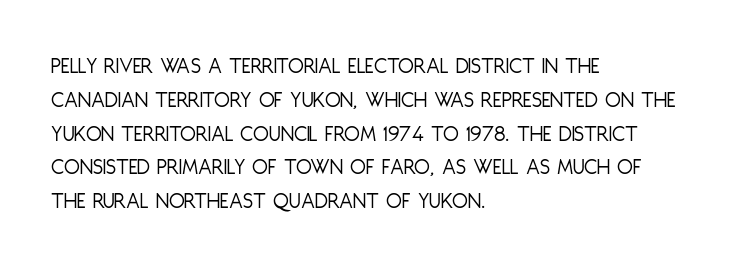
Q: Is the text bold? A: No.
Q: Is the text italic (slanted)? A: No, it is upright.
Q: Is the text underlined? A: No.
Q: How is the paragraph aligned? A: Left-aligned.
Q: Is the spacing between letters normal or unusually wide? A: Normal.
Q: Is the spacing between lines tight, normal or loose? A: Normal.
